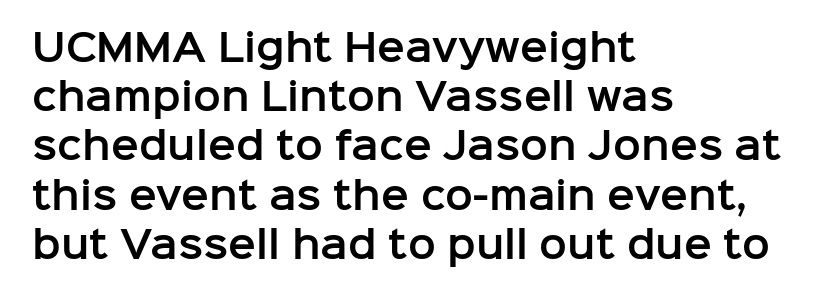
The paragraph has a hard left edge and a soft right edge. The letters advance in unequal steps, a hallmark of proportional type. Honestly, there is no underline to notice here at all. Does extra space separate the letters? No, they use regular spacing. Line spacing here is normal. A sans-serif font was chosen for this passage.
